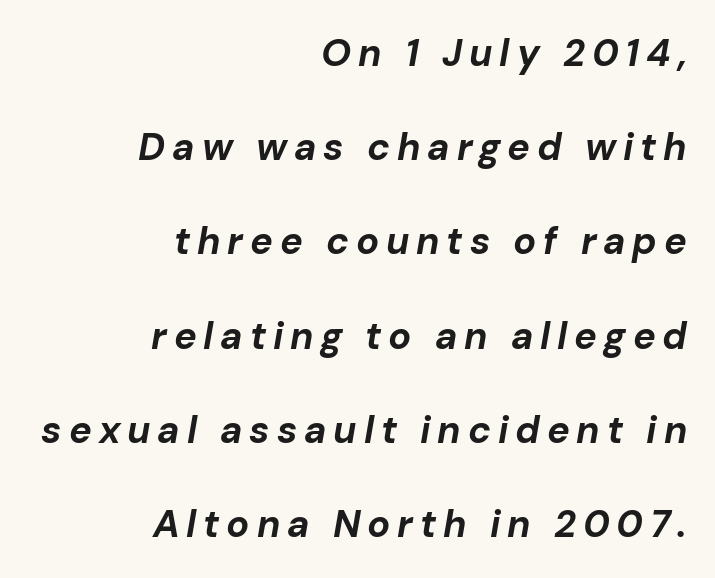
The image shows 38 px bold type, italic (leaning right); set right-aligned, loose line spacing (2.48x), not underlined; low stroke contrast and a medium x-height.
